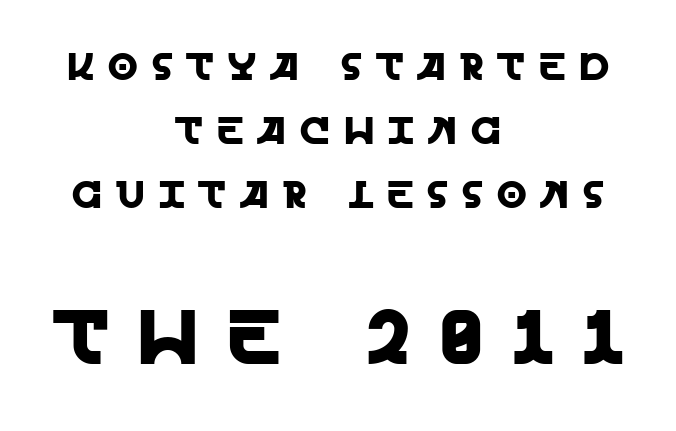
Q: Is the text italic (slanted)? A: No, it is upright.
Q: Is the typeface a serif or a sans-serif typeface? A: Sans-serif.
Q: Is the text underlined? A: No.
Q: How is the paragraph aligned? A: Centered.
Q: Is the spacing between letters normal or unusually wide? A: Unusually wide.
Q: Is the spacing between lines tight, normal or loose? A: Normal.
Q: Which block of text is set in a larger size, the first (top) or the second (bottom)? A: The second (bottom) one.
Q: Width (condensed, normal, or wide)? A: Normal.
Q: x-height? A: Large.
Q: Monospaced? A: No.
